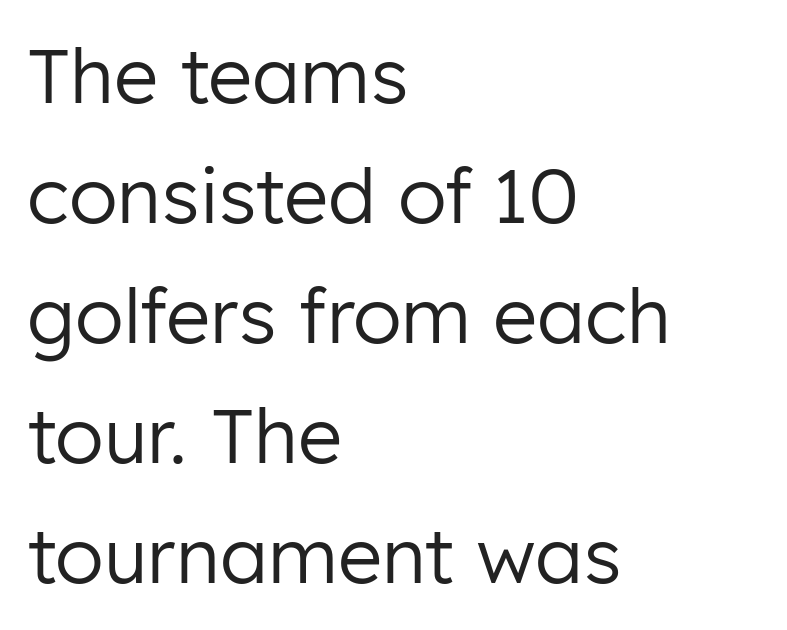
Q: Is the text bold? A: No.
Q: Is the text italic (slanted)? A: No, it is upright.
Q: Is the typeface a serif or a sans-serif typeface? A: Sans-serif.
Q: Is the text underlined? A: No.
Q: How is the paragraph aligned? A: Left-aligned.
Q: Is the spacing between letters normal or unusually wide? A: Normal.
Q: Is the spacing between lines tight, normal or loose? A: Normal.
Q: Width (condensed, normal, or wide)? A: Normal.
Q: Stroke contrast? A: Low.
Q: x-height? A: Medium.
Q: Monospaced? A: No.
